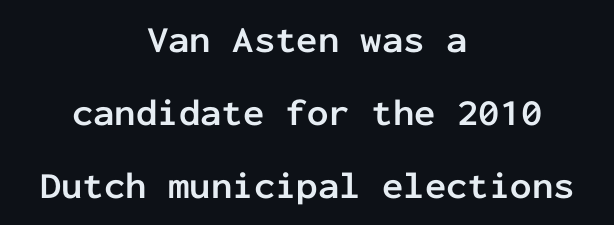
The image shows 38 px semibold sans-serif type, upright, monospaced; set centered, loose line spacing (1.92x), normal letter spacing, not underlined; low stroke contrast and a medium x-height.
